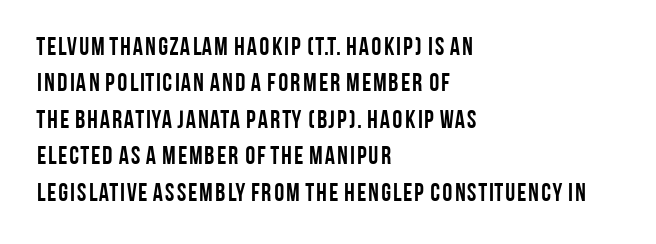
Q: Is the text bold? A: Yes.
Q: Is the text italic (slanted)? A: No, it is upright.
Q: Is the text underlined? A: No.
Q: How is the paragraph aligned? A: Left-aligned.
Q: Is the spacing between letters normal or unusually wide? A: Normal.
Q: Is the spacing between lines tight, normal or loose? A: Normal.
